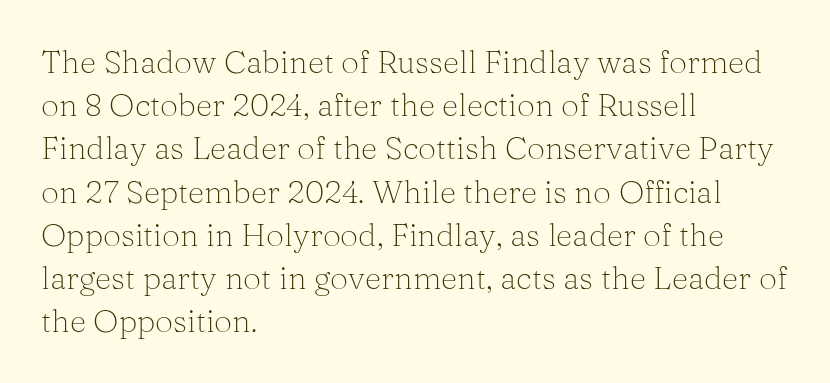
Line beginnings align vertically; line endings do not. The lettering holds an erect, upright posture throughout. A typesetter would call this leading conventional body-copy spacing. The font family rendered here belongs to the serif group. A typesetter would call this proportional, since set widths differ per character.
